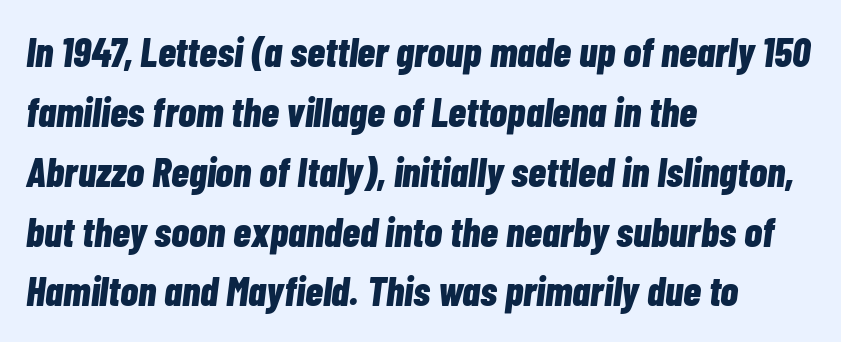
The image shows 41 px bold, condensed type, italic (leaning right); set left-aligned, normal line spacing (1.46x), normal letter spacing, not underlined; low stroke contrast and a medium x-height.
